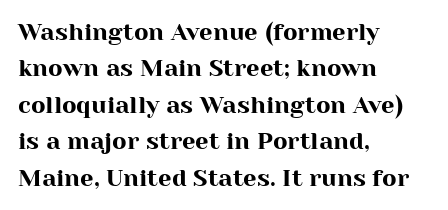
Q: Is the text italic (slanted)? A: No, it is upright.
Q: Is the text underlined? A: No.
Q: How is the paragraph aligned? A: Left-aligned.
Q: Is the spacing between letters normal or unusually wide? A: Normal.
Q: Is the spacing between lines tight, normal or loose? A: Normal.
